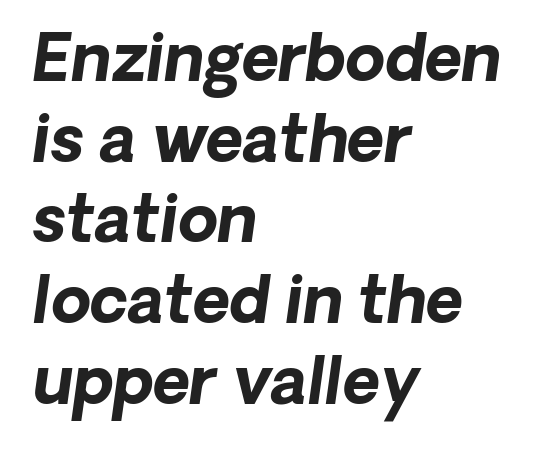
Q: Is the text bold? A: Yes.
Q: Is the typeface a serif or a sans-serif typeface? A: Sans-serif.
Q: Is the text underlined? A: No.
Q: How is the paragraph aligned? A: Left-aligned.
Q: Is the spacing between letters normal or unusually wide? A: Normal.
Q: Is the spacing between lines tight, normal or loose? A: Normal.
Q: Width (condensed, normal, or wide)? A: Normal.
Q: Stroke contrast? A: Low.
Q: x-height? A: Medium.
Q: Monospaced? A: No.
